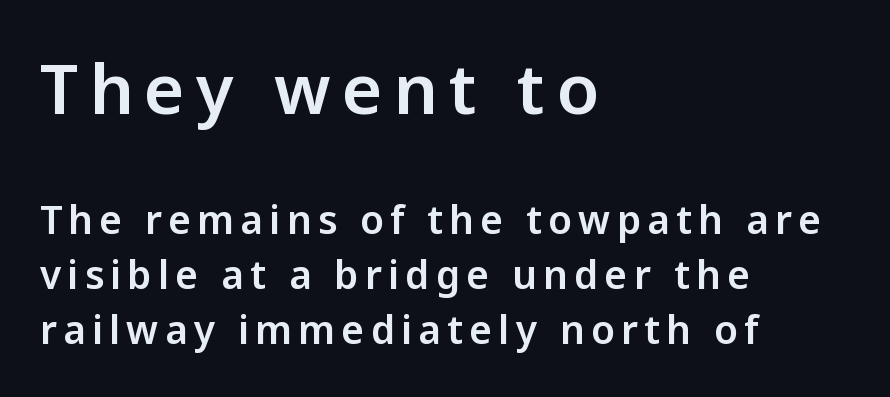
The vertical gap from one line to the next is medium. Nope, not italic — everything's standing straight. No word sits above an underline. Of the two passages, the one on top uses the larger point size.
